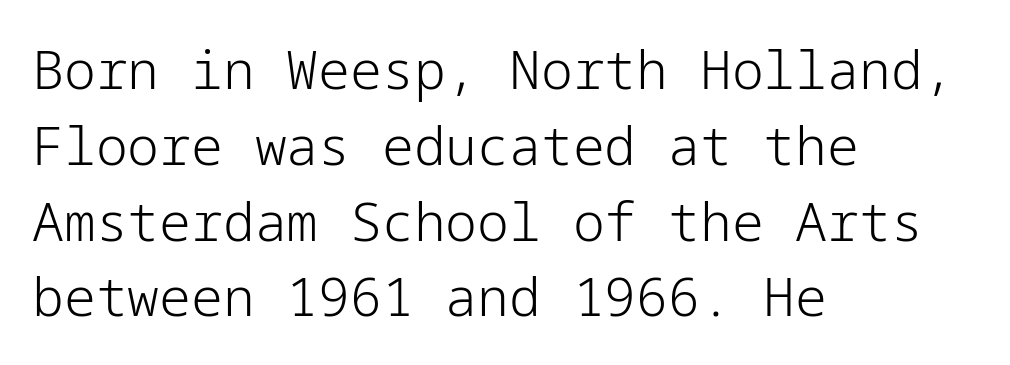
What stands out about the letter spacing? Nothing — it is the standard amount. Does the copy run flush right? No — it runs flush left. The passage shown is not bold in any degree. Is there any slant? The stems are plumb. The baseline area is clear.
